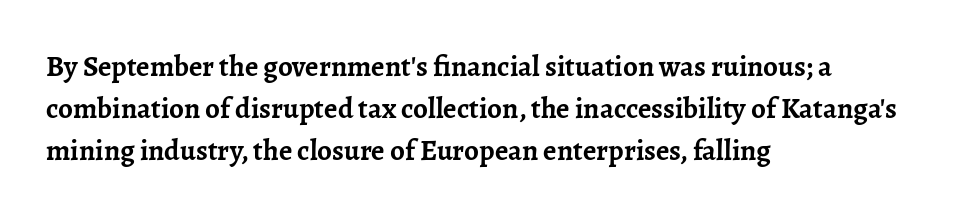
{"serif": "yes", "italic": "no", "bold": "yes", "weight": "semibold", "width": "normal", "stroke_contrast": "low", "x_height": "medium", "monospaced": "no", "underline": "no", "align": "left", "line_spacing": "normal", "line_spacing_ratio": 1.44, "letter_spacing": "normal", "letter_spacing_em": 0.0, "glyph_px": 29}
